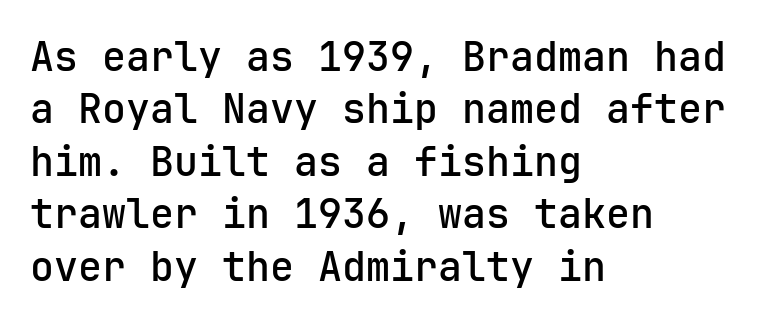
These lines are composed in type without serifs. Plain, unruled lines of type. The font's upright variant was chosen for this text. You could call the tracking neutral — neither tight nor loose.
